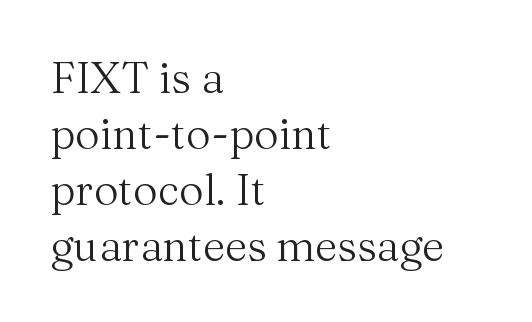
The image shows 43 px regular-weight serif type, upright; set left-aligned, normal line spacing (1.3x), normal letter spacing, not underlined; medium stroke contrast and a medium x-height.
